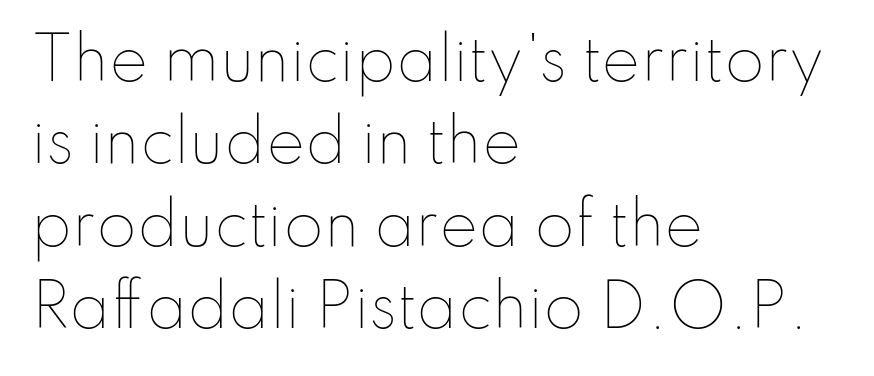
The image shows 58 px thin type, upright; set left-aligned, normal line spacing (1.42x), normal letter spacing, not underlined; low stroke contrast and a small x-height.
